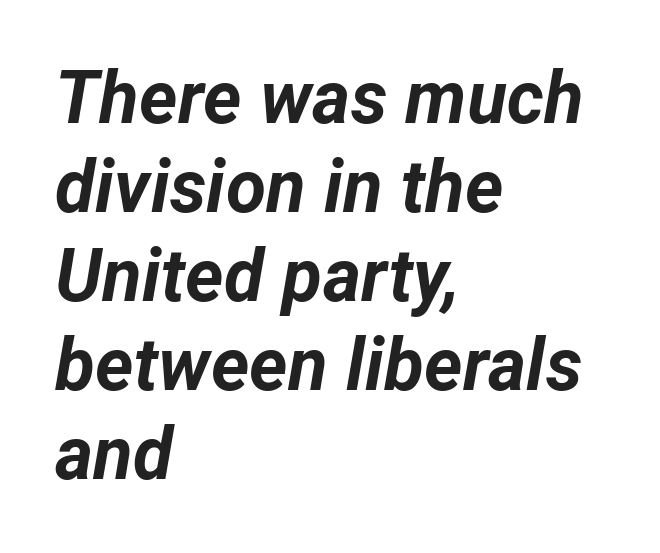
Q: Is the text bold? A: Yes.
Q: Is the text italic (slanted)? A: Yes, it leans right by about 12 degrees.
Q: Is the text underlined? A: No.
Q: How is the paragraph aligned? A: Left-aligned.
Q: Is the spacing between letters normal or unusually wide? A: Normal.
Q: Width (condensed, normal, or wide)? A: Normal.
Q: Stroke contrast? A: Low.
Q: x-height? A: Medium.
Q: Monospaced? A: No.
